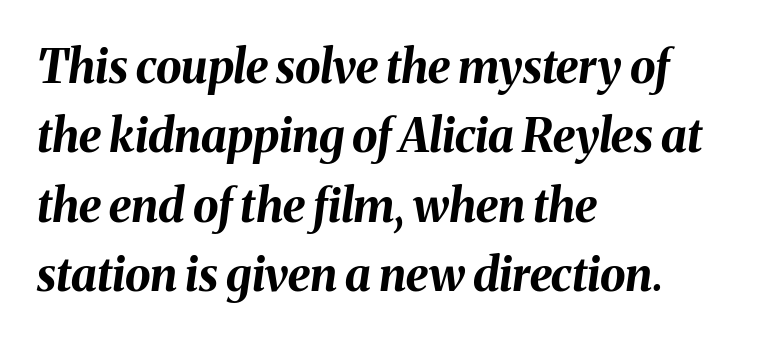
Q: Is the text bold? A: Yes.
Q: Is the text italic (slanted)? A: Yes, it leans right by about 8 degrees.
Q: Is the text underlined? A: No.
Q: How is the paragraph aligned? A: Left-aligned.
Q: Is the spacing between letters normal or unusually wide? A: Normal.
Q: Is the spacing between lines tight, normal or loose? A: Normal.
Q: Width (condensed, normal, or wide)? A: Normal.
Q: Stroke contrast? A: Medium.
Q: x-height? A: Medium.
Q: Monospaced? A: No.
